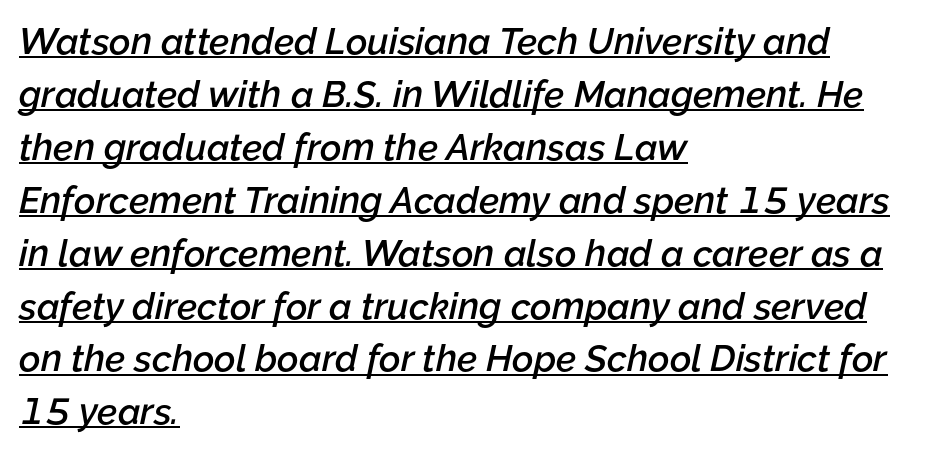
Q: Is the text bold? A: Semi-bold.
Q: Is the text italic (slanted)? A: Yes, it leans right by about 12 degrees.
Q: Is the text underlined? A: Yes.
Q: How is the paragraph aligned? A: Left-aligned.
Q: Is the spacing between letters normal or unusually wide? A: Normal.
Q: Is the spacing between lines tight, normal or loose? A: Normal.
Q: Width (condensed, normal, or wide)? A: Normal.
Q: Stroke contrast? A: Low.
Q: x-height? A: Medium.
Q: Monospaced? A: No.
